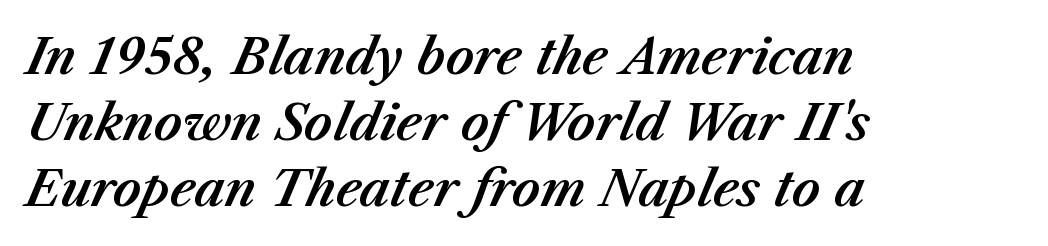
Rule under the text: the space is simply empty. Think of a printed novel: that variable character pitch is what you see here. Line beginnings align vertically; line endings do not. The rows are spaced the way most documents space them. Characters are canted at an angle relative to the baseline's perpendicular. Compared with typical body copy, the letter spacing here is the same.
